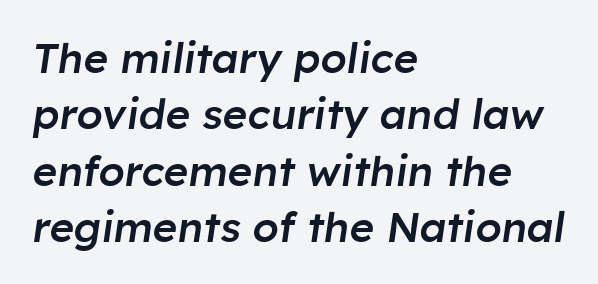
The image shows 42 px semibold type, italic (leaning right); set left-aligned, normal line spacing (1.34x), normal letter spacing, not underlined; low stroke contrast and a medium x-height.
